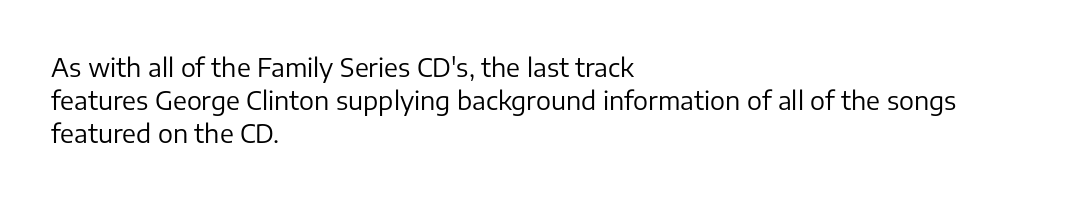
{"italic": "no", "bold": "no", "underline": "no", "align": "left", "line_spacing": "normal", "line_spacing_ratio": 1.33, "letter_spacing": "normal", "letter_spacing_em": 0.0, "glyph_px": 25}
